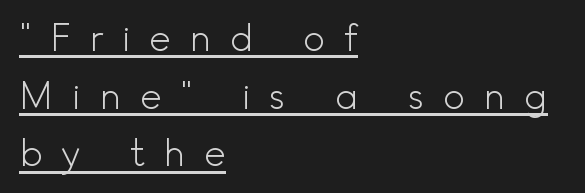
The image shows 37 px light sans-serif type, upright; set left-aligned, normal line spacing (1.56x), unusually wide letter spacing (+0.5 em), underlined; a small x-height.
